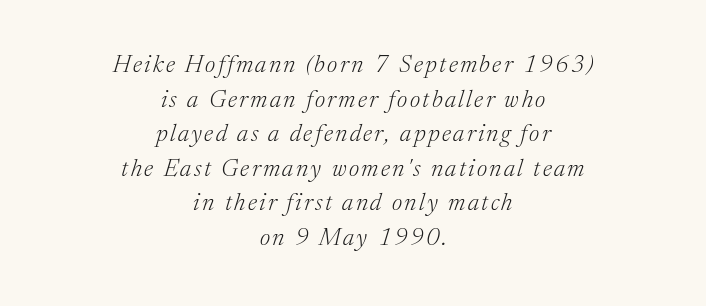
The image shows 24 px text type, italic (leaning right); set centered, normal line spacing (1.44x), not underlined.
